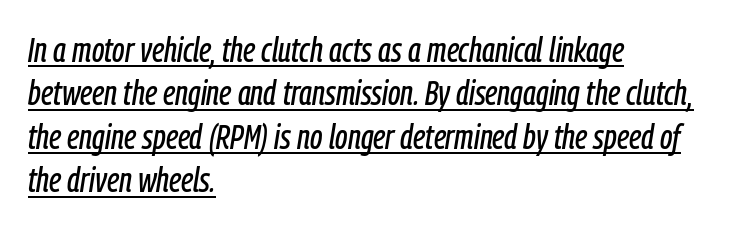
Q: Is the text italic (slanted)? A: Yes, it leans right by about 9 degrees.
Q: Is the text underlined? A: Yes.
Q: How is the paragraph aligned? A: Left-aligned.
Q: Is the spacing between letters normal or unusually wide? A: Normal.
Q: Width (condensed, normal, or wide)? A: Condensed.
Q: Stroke contrast? A: Low.
Q: x-height? A: Medium.
Q: Monospaced? A: No.
